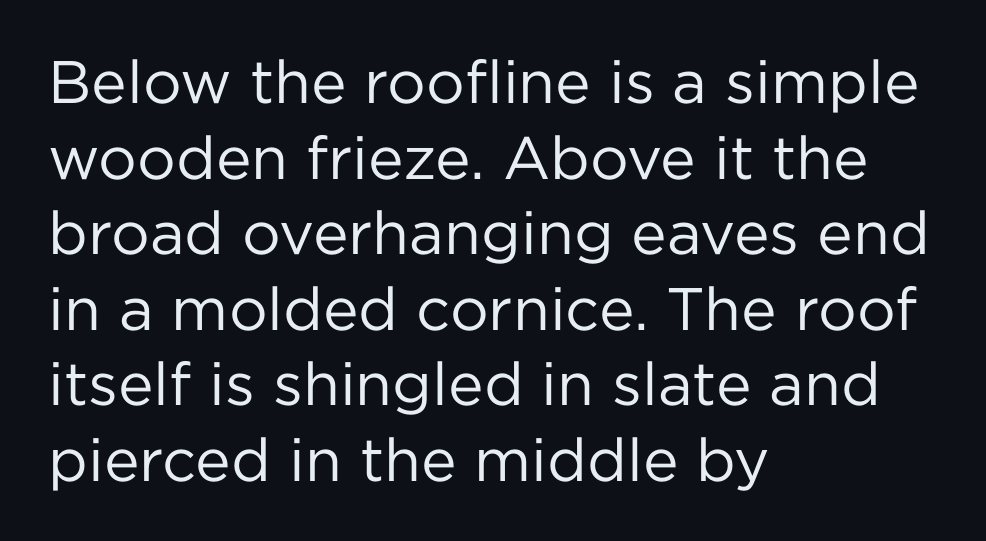
Students, note that the glyphs here touch the page at normal intervals. In terms of leading, this rendering sits right in the middle. Check the space under the baseline: it is left empty. The rag falls on the right side of this text block. The typeface chosen for these lines omits serifs.
